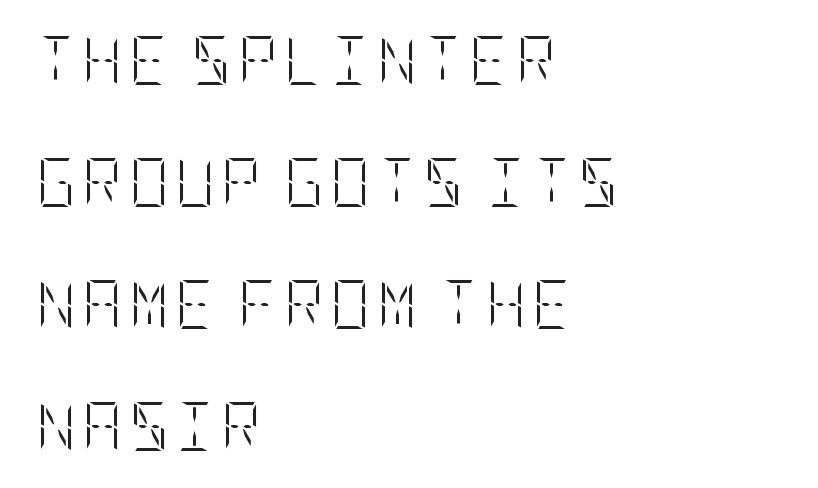
The image shows 49 px light, condensed type, upright; set left-aligned, loose line spacing (2.49x), not underlined; low stroke contrast and a large x-height.
